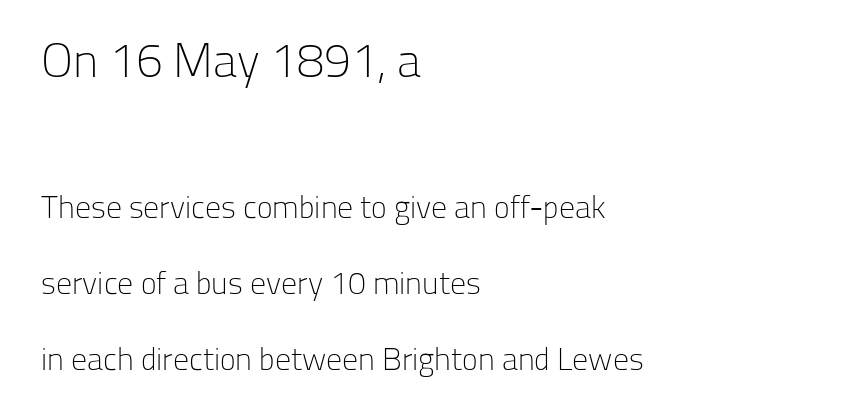
The image shows 48 px light sans-serif type, upright; set left-aligned, loose line spacing (2.38x), normal letter spacing, not underlined; the first (top) block is 1.5x larger; low stroke contrast and a medium x-height.
